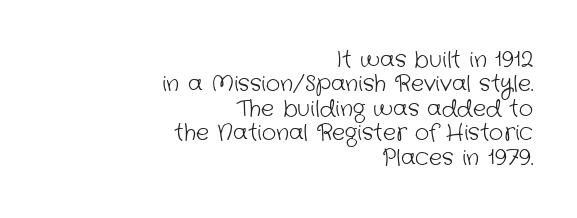
{"bold": "no", "underline": "no", "align": "right", "line_spacing": "tight", "line_spacing_ratio": 1.11, "letter_spacing": "normal", "letter_spacing_em": 0.0, "glyph_px": 22}
